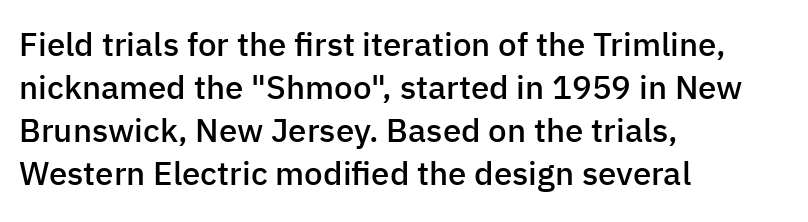
Q: Is the text bold? A: Semi-bold.
Q: Is the text italic (slanted)? A: No, it is upright.
Q: Is the typeface a serif or a sans-serif typeface? A: Sans-serif.
Q: Is the text underlined? A: No.
Q: How is the paragraph aligned? A: Left-aligned.
Q: Is the spacing between letters normal or unusually wide? A: Normal.
Q: Is the spacing between lines tight, normal or loose? A: Normal.
Q: Width (condensed, normal, or wide)? A: Normal.
Q: Stroke contrast? A: Low.
Q: x-height? A: Medium.
Q: Monospaced? A: No.
